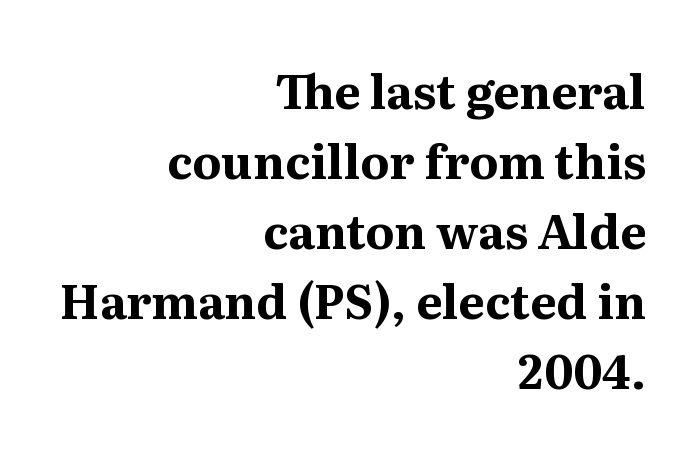
The image shows 47 px bold serif type, upright; set right-aligned, normal line spacing (1.49x), normal letter spacing, not underlined; medium stroke contrast and a medium x-height.
